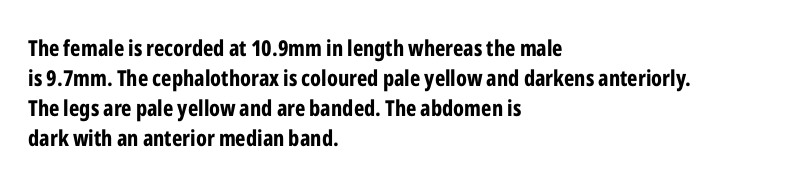
The image shows 22 px bold type, upright; set left-aligned, normal line spacing (1.36x), normal letter spacing, not underlined.
